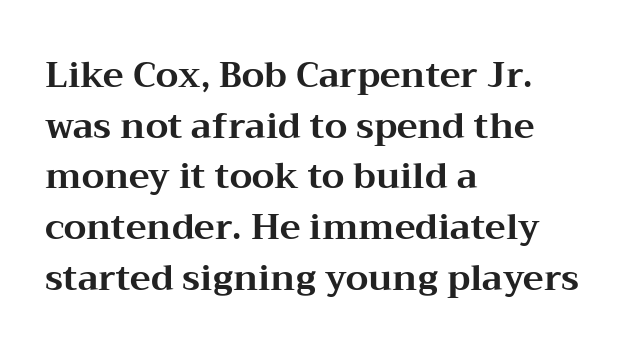
The image shows 35 px bold, wide serif type, upright; set left-aligned, normal line spacing (1.45x), normal letter spacing, not underlined; medium stroke contrast and a medium x-height.
